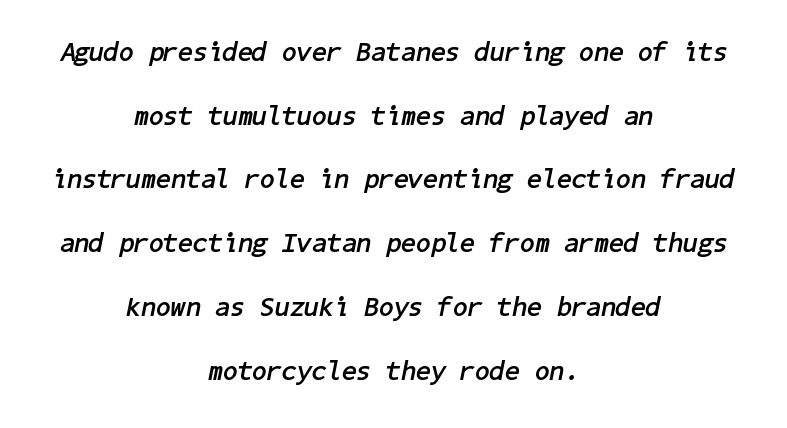
The passage shown has conventional tracking throughout. Bare-footed words on every line. Weight check: bold — yes, fully. The typesetter chose a symmetrical, centered arrangement here. Regarding leading, the lines here are spaced well apart. It's the slanting kind of type.
